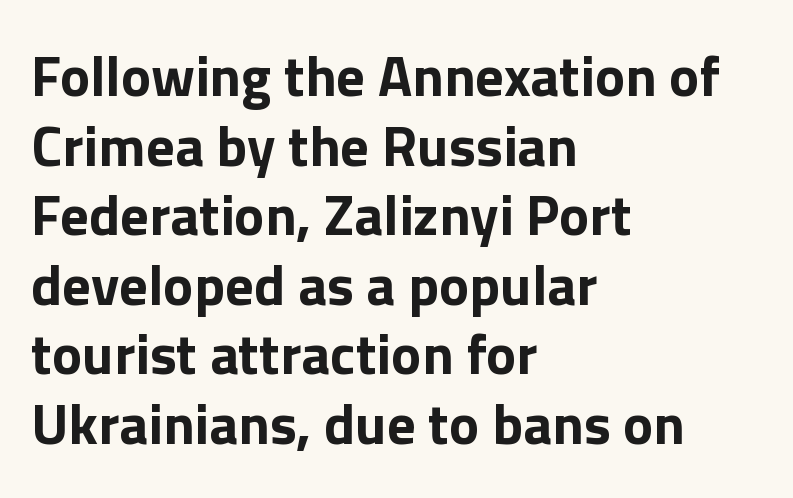
{"serif": "no", "italic": "no", "bold": "yes", "weight": "bold", "width": "normal", "stroke_contrast": "low", "x_height": "medium", "monospaced": "no", "underline": "no", "align": "left", "line_spacing_ratio": 1.22, "letter_spacing": "normal", "letter_spacing_em": 0.0, "glyph_px": 57}
